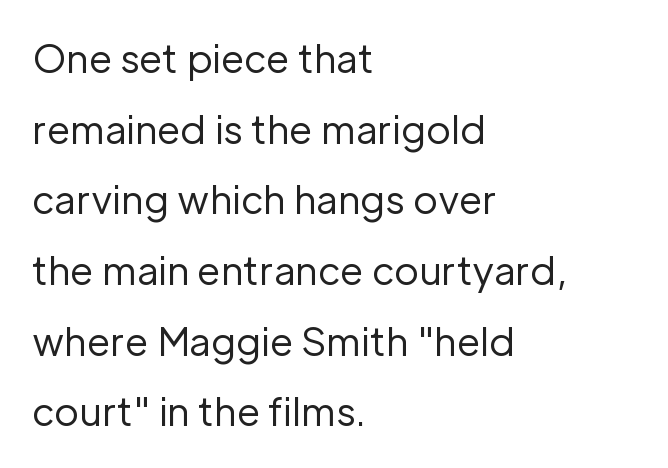
The typography opts for an upright posture over an oblique one. Here the designer chose a conventional face with non-uniform glyph widths. Is this a sans? Yes — the strokes have no serifs. Leftover space on each line is placed entirely after the last word. Each row of text sits above clean, open space. No heavy texture on the line: the type isn't bold.
